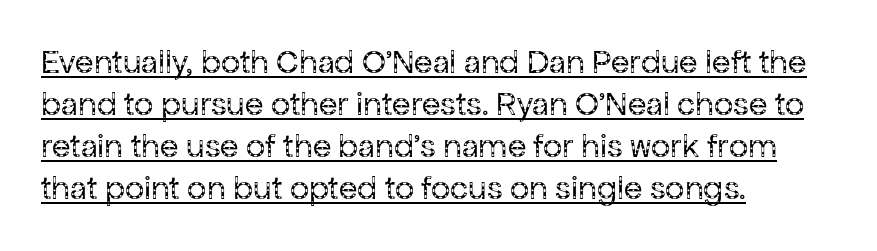
The image shows 34 px regular-weight sans-serif type, upright; set left-aligned, line spacing 1.24x, normal letter spacing, underlined; low stroke contrast and a medium x-height.
